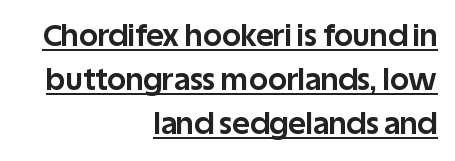
A roman cut, with each character standing at attention. Weight: bold. The paragraph shown leans on its right margin. Letterform terminals end flat and unadorned throughout the passage. Character widths vary here, with narrow letters taking less room than wide ones.
